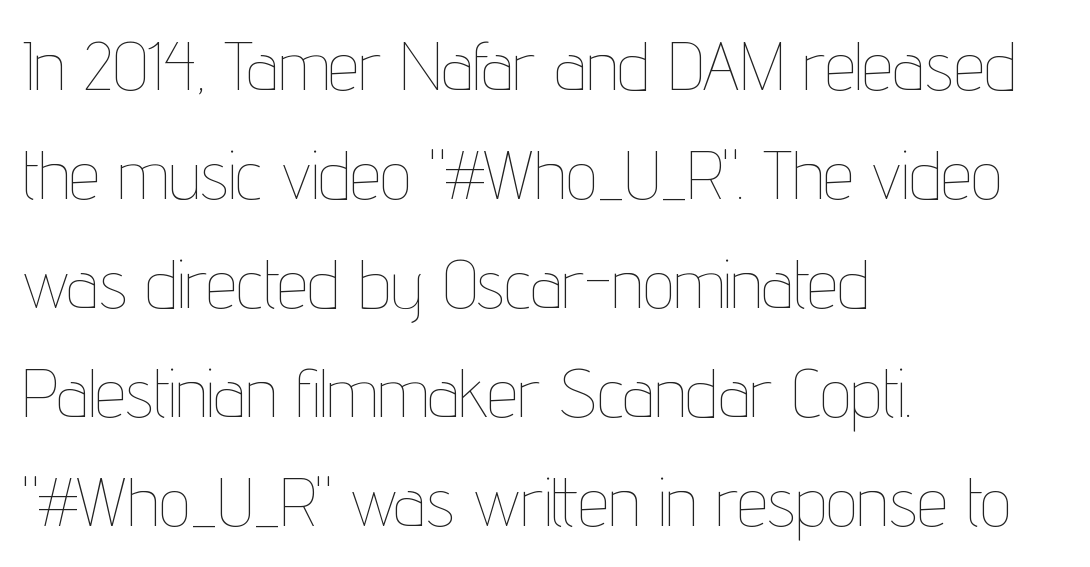
The image shows 69 px thin, condensed type, upright; set left-aligned, normal line spacing (1.58x), normal letter spacing, not underlined; low stroke contrast and a medium x-height.
